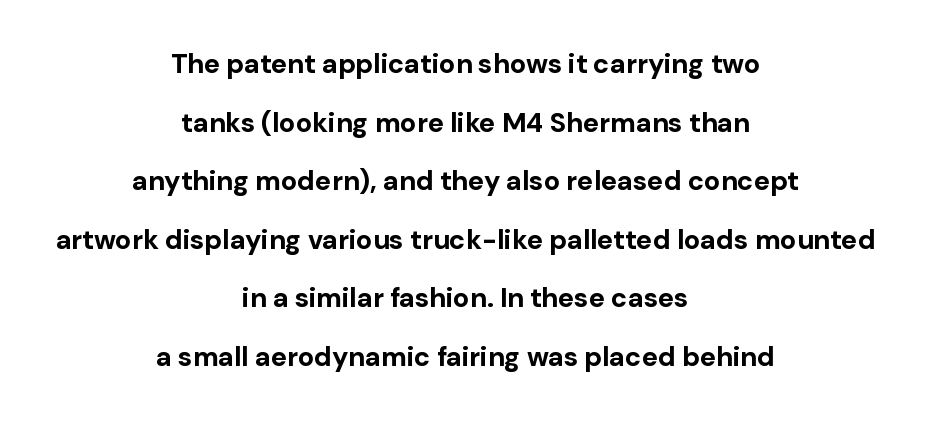
Q: Is the text bold? A: Yes.
Q: Is the text italic (slanted)? A: No, it is upright.
Q: Is the text underlined? A: No.
Q: How is the paragraph aligned? A: Centered.
Q: Is the spacing between letters normal or unusually wide? A: Normal.
Q: Is the spacing between lines tight, normal or loose? A: Loose.
